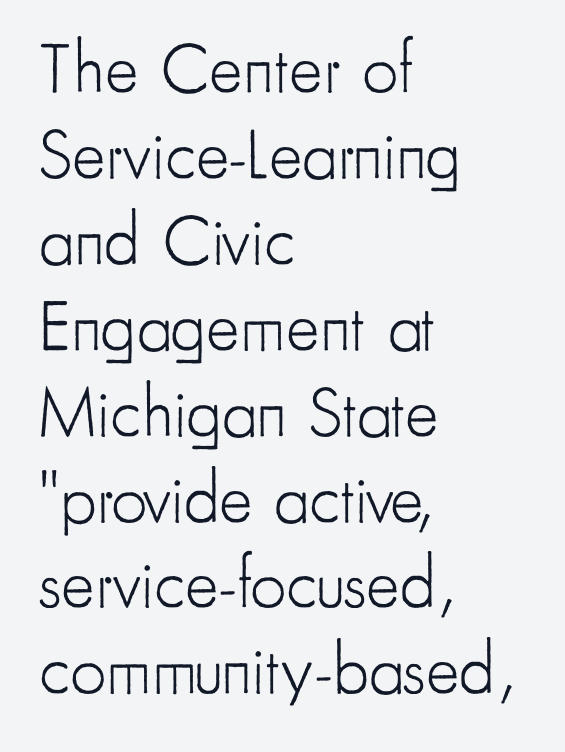
Each letter's strokes conclude bluntly, with no projecting serifs. The text block is weighted toward the left margin, trailing off unevenly rightward. Think of a printed novel: that variable character pitch is what you see here. Inter-character spacing is left at the font's built-in metrics. Stems and bowls with no extra thickness — not bold.
